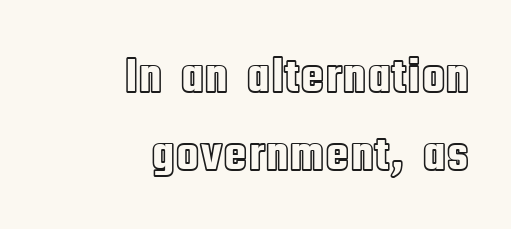
The image shows 50 px condensed type, upright; set right-aligned, normal line spacing (1.57x), normal letter spacing, not underlined; a large x-height.
